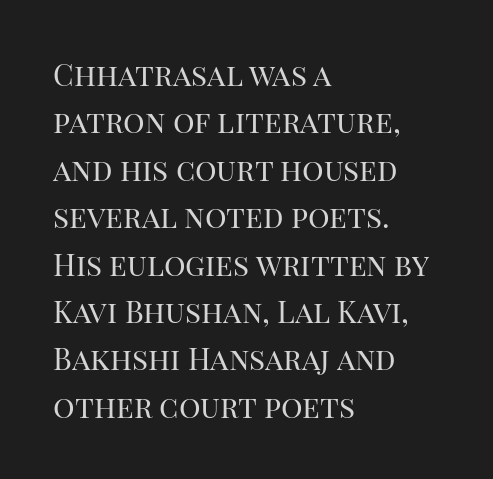
Q: Is the text bold? A: No.
Q: Is the text italic (slanted)? A: No, it is upright.
Q: Is the typeface a serif or a sans-serif typeface? A: Serif.
Q: Is the text underlined? A: No.
Q: How is the paragraph aligned? A: Left-aligned.
Q: Is the spacing between letters normal or unusually wide? A: Normal.
Q: Is the spacing between lines tight, normal or loose? A: Normal.
Q: Width (condensed, normal, or wide)? A: Normal.
Q: Stroke contrast? A: High.
Q: x-height? A: Large.
Q: Monospaced? A: No.
